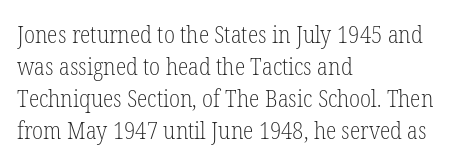
Q: Is the text bold? A: No.
Q: Is the text italic (slanted)? A: No, it is upright.
Q: Is the text underlined? A: No.
Q: How is the paragraph aligned? A: Left-aligned.
Q: Is the spacing between letters normal or unusually wide? A: Normal.
Q: Is the spacing between lines tight, normal or loose? A: Normal.
